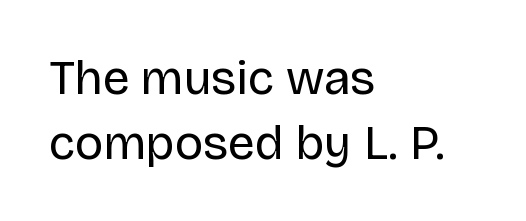
Nobody touched the tracking dial on this one. The compositor pushed each line to the left boundary. The passage shown is typeset with a sans-serif family. Lines of text with bare space underneath.
